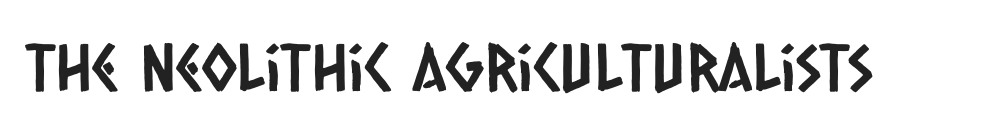
{"serif": "no", "width": "condensed", "stroke_contrast": "low", "x_height": "large", "monospaced": "no", "underline": "no", "letter_spacing": "normal", "letter_spacing_em": 0.0, "glyph_px": 65}
